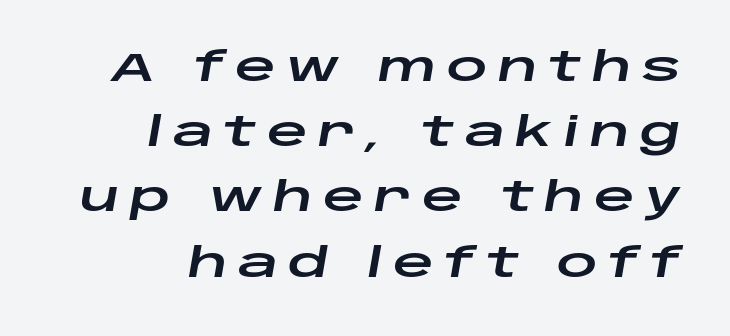
Q: Is the text italic (slanted)? A: Yes, it leans right by about 10 degrees.
Q: Is the text underlined? A: No.
Q: How is the paragraph aligned? A: Right-aligned.
Q: Is the spacing between letters normal or unusually wide? A: Unusually wide.
Q: Is the spacing between lines tight, normal or loose? A: Normal.
Q: Width (condensed, normal, or wide)? A: Wide.
Q: Stroke contrast? A: Low.
Q: x-height? A: Large.
Q: Monospaced? A: No.
